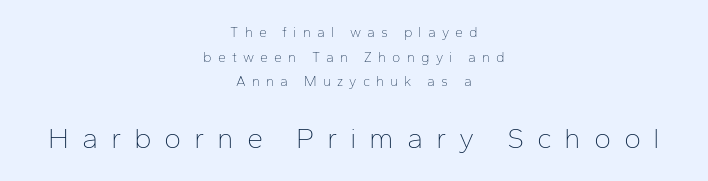
The image shows 29 px thin sans-serif type, upright; set centered, line spacing 1.76x, unusually wide letter spacing (+0.44 em), not underlined; the second (bottom) block is 2.07x larger; low stroke contrast and a medium x-height.
